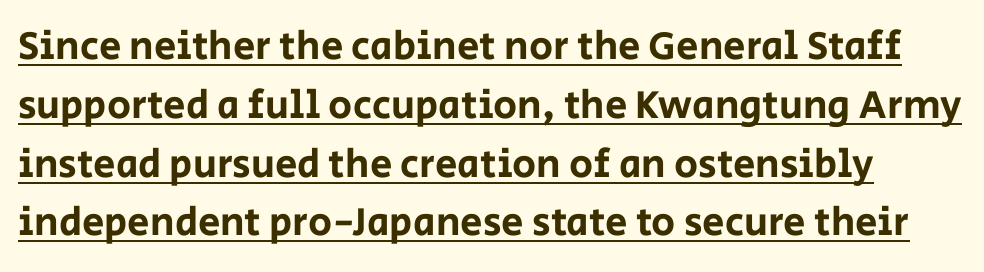
{"serif": "no", "italic": "no", "width": "normal", "stroke_contrast": "low", "x_height": "large", "monospaced": "no", "underline": "yes", "line_spacing": "normal", "line_spacing_ratio": 1.47, "letter_spacing": "normal", "letter_spacing_em": 0.0, "glyph_px": 40}
